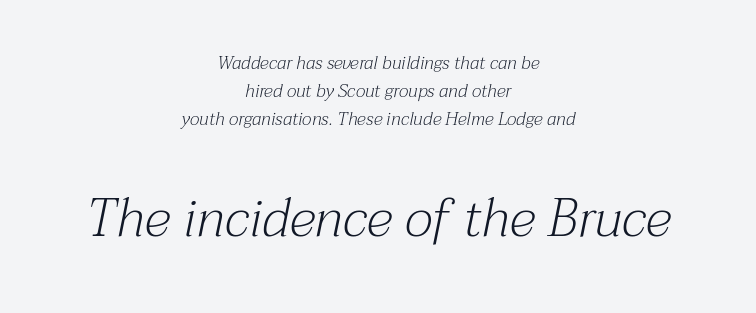
Q: Is the text bold? A: No.
Q: Is the text italic (slanted)? A: Yes, it leans right by about 12 degrees.
Q: Is the typeface a serif or a sans-serif typeface? A: Serif.
Q: Is the text underlined? A: No.
Q: How is the paragraph aligned? A: Centered.
Q: Is the spacing between letters normal or unusually wide? A: Normal.
Q: Is the spacing between lines tight, normal or loose? A: Normal.
Q: Which block of text is set in a larger size, the first (top) or the second (bottom)? A: The second (bottom) one.
Q: Width (condensed, normal, or wide)? A: Normal.
Q: Stroke contrast? A: Medium.
Q: x-height? A: Medium.
Q: Monospaced? A: No.
